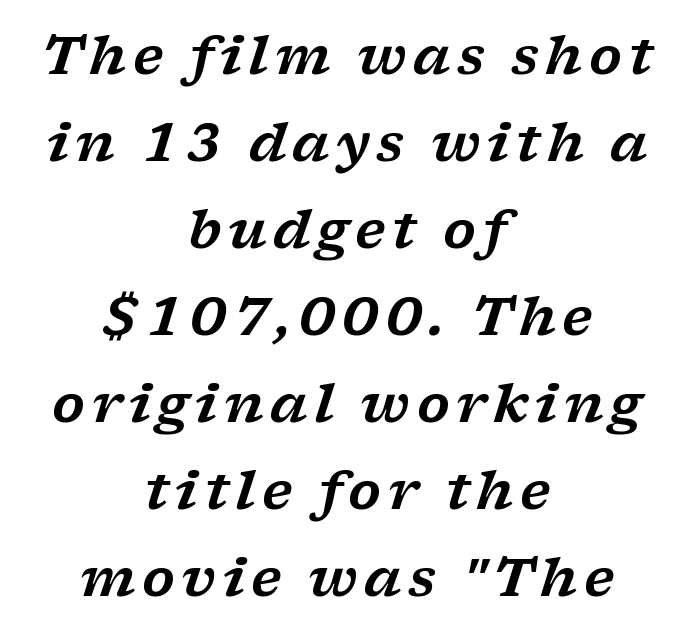
Q: Is the text italic (slanted)? A: Yes, it leans right by about 17 degrees.
Q: Is the typeface a serif or a sans-serif typeface? A: Serif.
Q: Is the text underlined? A: No.
Q: How is the paragraph aligned? A: Centered.
Q: Is the spacing between lines tight, normal or loose? A: Normal.
Q: Width (condensed, normal, or wide)? A: Wide.
Q: Stroke contrast? A: Low.
Q: x-height? A: Medium.
Q: Monospaced? A: No.
